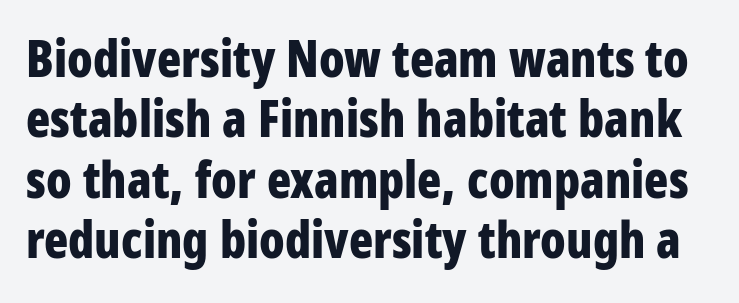
The image shows 50 px bold, condensed sans-serif type, upright; set line spacing 1.21x, normal letter spacing, not underlined; low stroke contrast and a large x-height.
